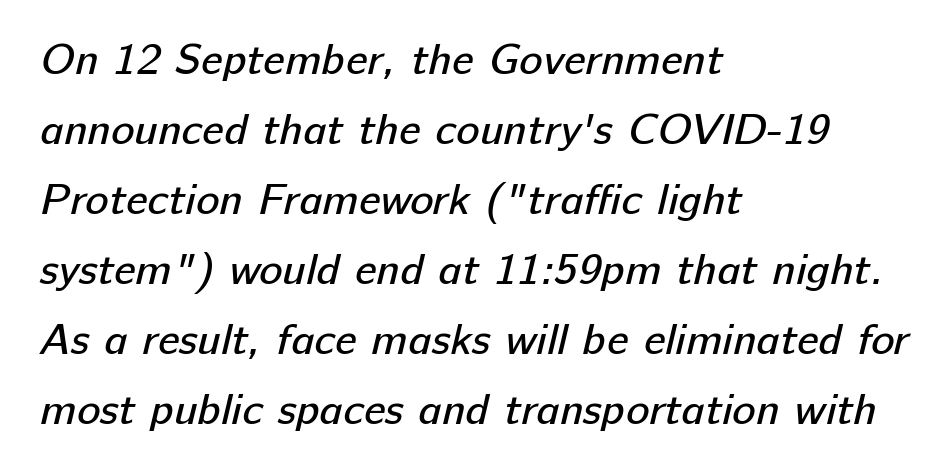
The image shows 44 px regular-weight sans-serif type; set left-aligned, normal line spacing (1.59x), normal letter spacing, not underlined; low stroke contrast and a medium x-height.
